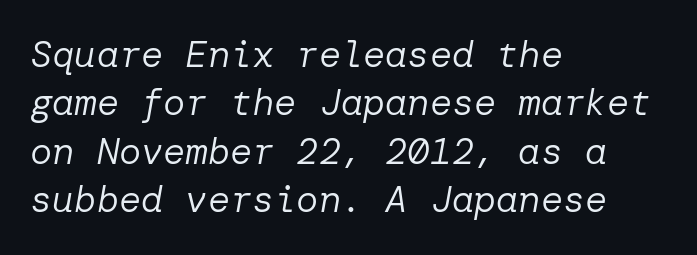
The letters look calm and open, with moderate or lighter stems. The whole block is typeset with a tilt. Clear beneath every line of the passage. Regarding leading, the lines here are spaced in the standard way. Between one letter and the next there's only the usual sliver of space.
